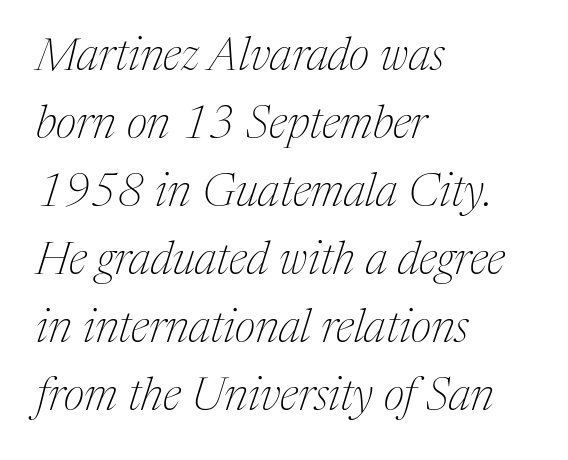
Each letter keeps its own natural width here, so spacing adapts to shape. Where is the straight margin? On the left. How would I describe the line gaps? Plain and ordinary. The foot of each line stays bare and open. Nothing unusual about the tracking: characters are spaced as the font intends.
